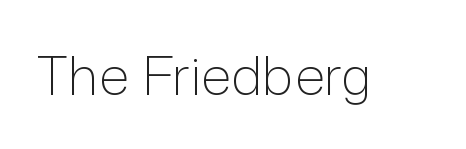
Varying glyph widths throughout — classic text-font behaviour. This sample uses a sans-serif face. Heaviness? Minimal to ordinary, like unemphasized prose. The foot of each line stays bare and open. The gaps between neighbouring characters are ordinary and unremarkable.
